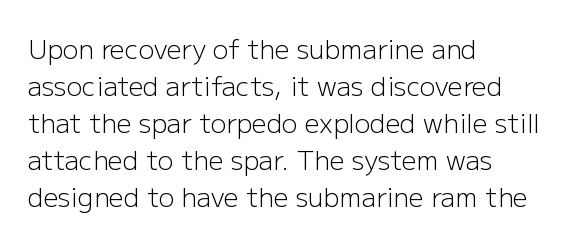
The image shows 26 px text type, upright; set left-aligned, normal line spacing (1.42x), normal letter spacing, not underlined.
